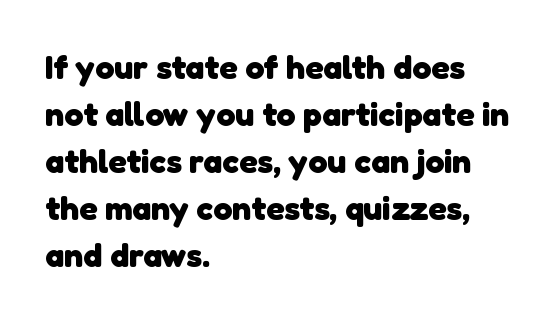
{"serif": "no", "bold": "yes", "weight": "heavy", "width": "normal", "stroke_contrast": "low", "x_height": "medium", "monospaced": "no", "underline": "no", "align": "left", "line_spacing": "normal", "line_spacing_ratio": 1.38, "letter_spacing": "normal", "letter_spacing_em": 0.0, "glyph_px": 34}
